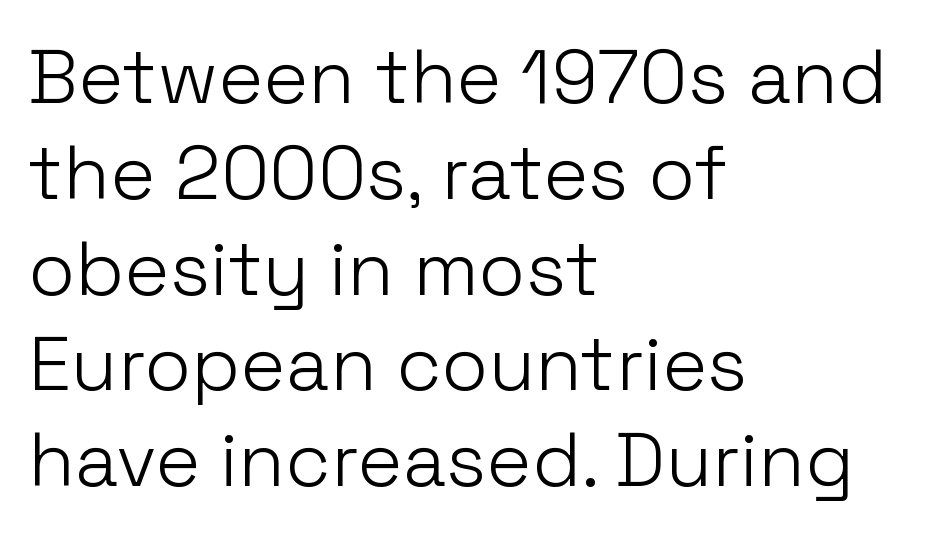
The image shows 76 px light sans-serif type, upright; set left-aligned, normal line spacing (1.26x), normal letter spacing, not underlined; low stroke contrast and a medium x-height.
